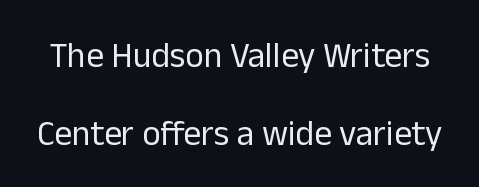
Q: Is the text bold? A: No.
Q: Is the text italic (slanted)? A: No, it is upright.
Q: Is the typeface a serif or a sans-serif typeface? A: Sans-serif.
Q: Is the text underlined? A: No.
Q: Is the spacing between letters normal or unusually wide? A: Normal.
Q: Is the spacing between lines tight, normal or loose? A: Loose.
Q: Width (condensed, normal, or wide)? A: Normal.
Q: Stroke contrast? A: Low.
Q: x-height? A: Medium.
Q: Monospaced? A: No.
